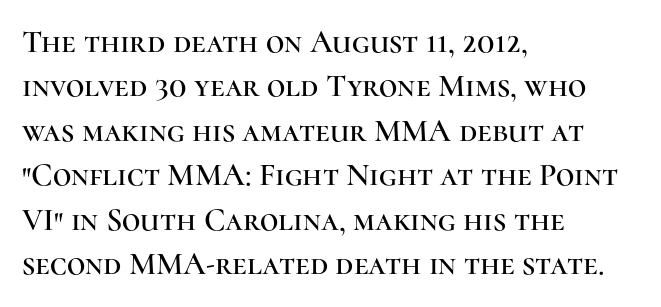
Q: Is the text italic (slanted)? A: No, it is upright.
Q: Is the typeface a serif or a sans-serif typeface? A: Serif.
Q: Is the text underlined? A: No.
Q: How is the paragraph aligned? A: Left-aligned.
Q: Is the spacing between letters normal or unusually wide? A: Normal.
Q: Is the spacing between lines tight, normal or loose? A: Normal.
Q: Width (condensed, normal, or wide)? A: Normal.
Q: Stroke contrast? A: High.
Q: x-height? A: Medium.
Q: Monospaced? A: No.
